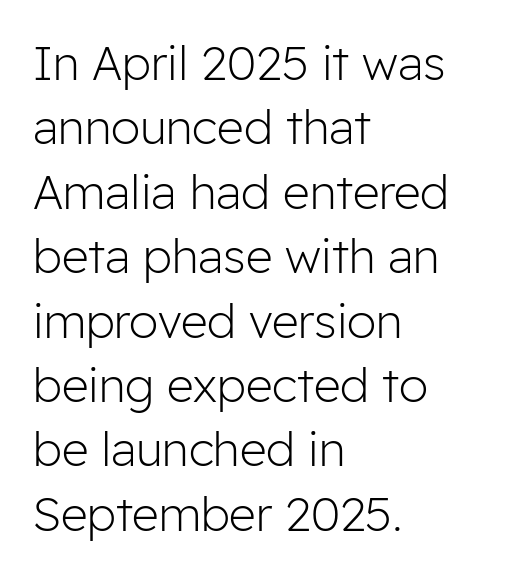
{"serif": "no", "italic": "no", "bold": "no", "weight": "light", "width": "normal", "stroke_contrast": "low", "x_height": "medium", "monospaced": "no", "underline": "no", "align": "left", "line_spacing": "normal", "line_spacing_ratio": 1.37, "letter_spacing": "normal", "letter_spacing_em": 0.0, "glyph_px": 47}
